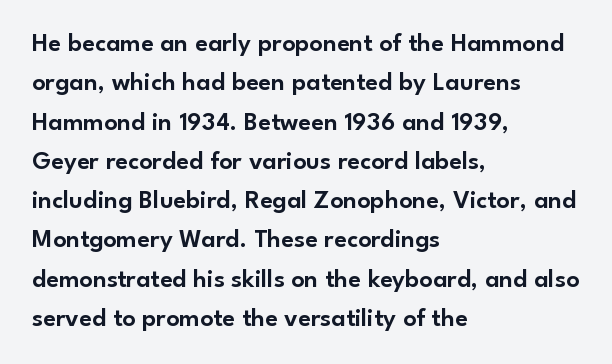
The image shows 26 px text type, upright; set left-aligned, normal line spacing (1.51x), normal letter spacing, not underlined.
